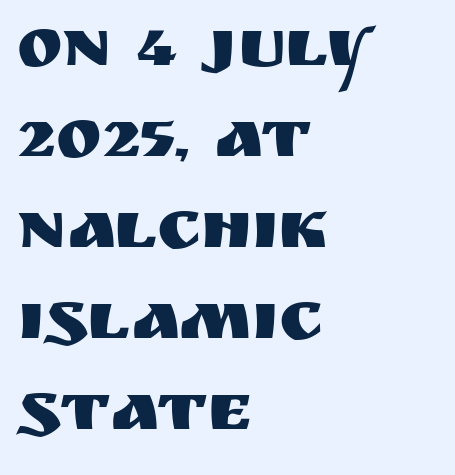
The image shows 69 px sans-serif type, upright; set left-aligned, normal line spacing (1.32x), normal letter spacing, not underlined; medium stroke contrast and a large x-height.
